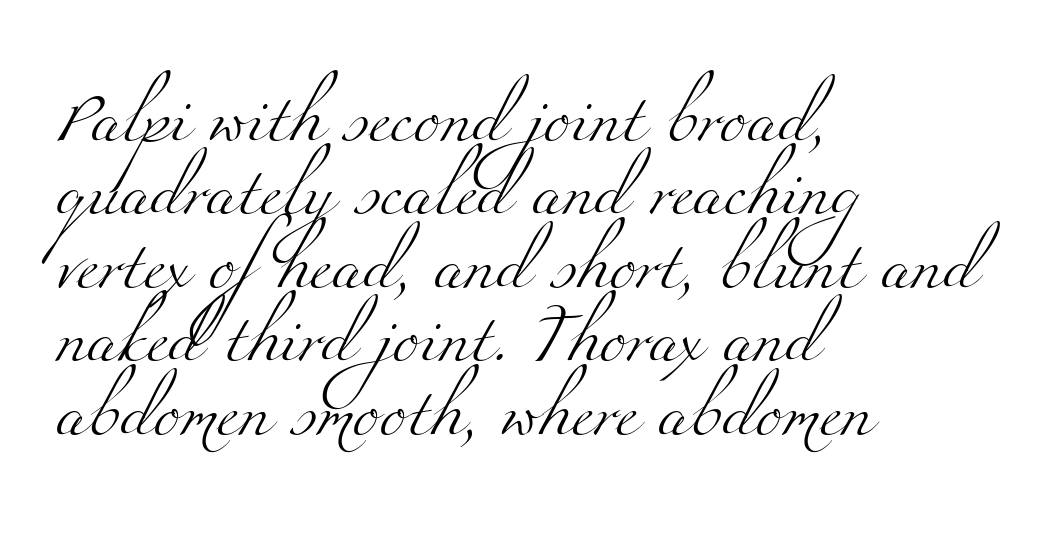
Q: Is the text bold? A: No.
Q: Is the text underlined? A: No.
Q: How is the paragraph aligned? A: Left-aligned.
Q: Is the spacing between letters normal or unusually wide? A: Normal.
Q: Is the spacing between lines tight, normal or loose? A: Normal.
Q: Width (condensed, normal, or wide)? A: Wide.
Q: Stroke contrast? A: Medium.
Q: x-height? A: Small.
Q: Monospaced? A: No.
